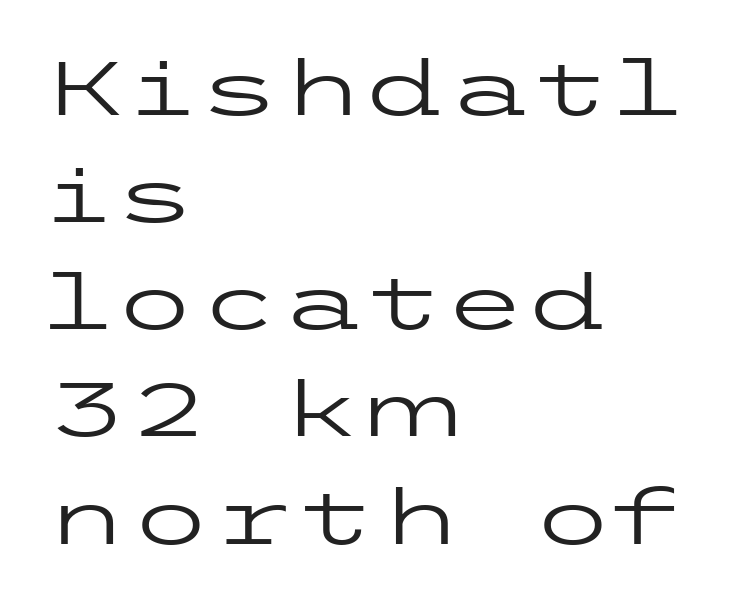
The image shows 76 px regular-weight, wide sans-serif type, upright; set left-aligned, normal line spacing (1.41x), normal letter spacing, not underlined; low stroke contrast and a medium x-height.
